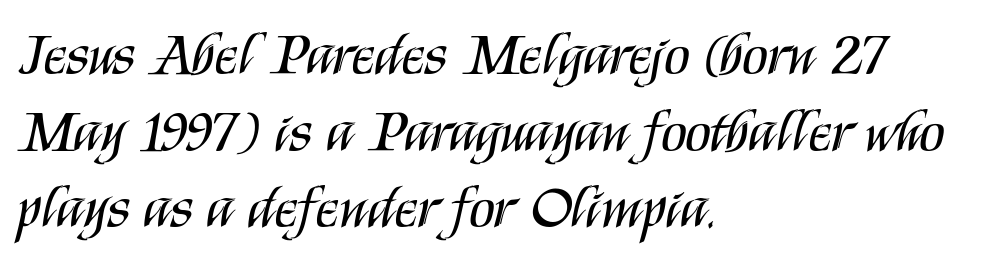
The image shows 59 px regular-weight, condensed sans-serif type; set left-aligned, normal line spacing (1.3x), normal letter spacing, not underlined; medium stroke contrast and a large x-height.
